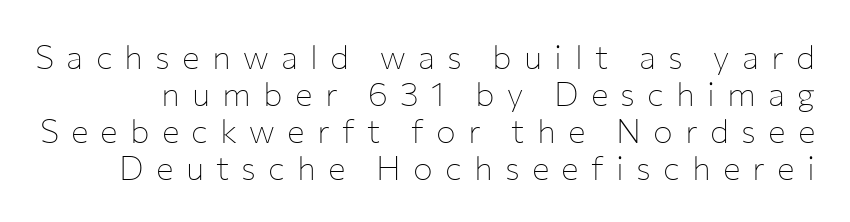
{"serif": "no", "italic": "no", "bold": "no", "weight": "thin", "width": "normal", "stroke_contrast": "low", "x_height": "medium", "monospaced": "no", "underline": "no", "line_spacing": "tight", "line_spacing_ratio": 1.12, "letter_spacing": "wide", "letter_spacing_em": 0.37, "glyph_px": 33}
